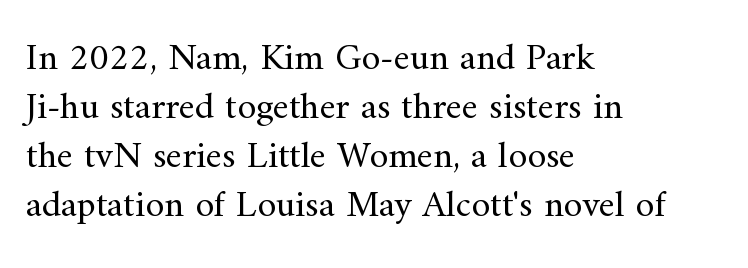
The image shows 38 px regular-weight serif type, upright; set left-aligned, normal line spacing (1.29x), normal letter spacing, not underlined; medium stroke contrast and a small x-height.
